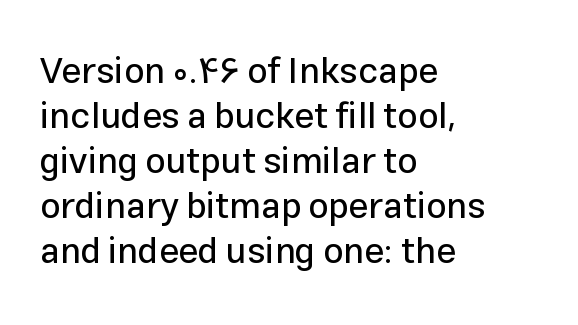
{"serif": "no", "italic": "no", "width": "normal", "stroke_contrast": "low", "x_height": "medium", "monospaced": "no", "underline": "no", "align": "left", "line_spacing": "normal", "line_spacing_ratio": 1.25, "letter_spacing": "normal", "letter_spacing_em": 0.0, "glyph_px": 36}
